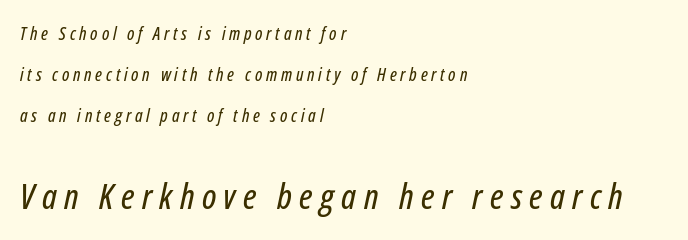
{"italic": "yes", "lean": "right", "slant_degrees": 12, "width": "condensed", "stroke_contrast": "low", "x_height": "medium", "monospaced": "no", "underline": "no", "align": "left", "line_spacing": "loose", "line_spacing_ratio": 2.27, "letter_spacing": "wide", "letter_spacing_em": 0.21, "larger_block": "second", "size_ratio": 1.94, "glyph_px": 35}
